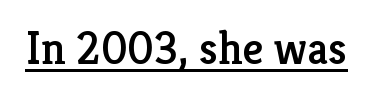
A serif font was chosen for this passage. Looks like regular typesetting: each glyph gets only the width it needs. Honestly, the underline is the first thing you notice here. The tracking reads as untouched default to a designer's eye.
